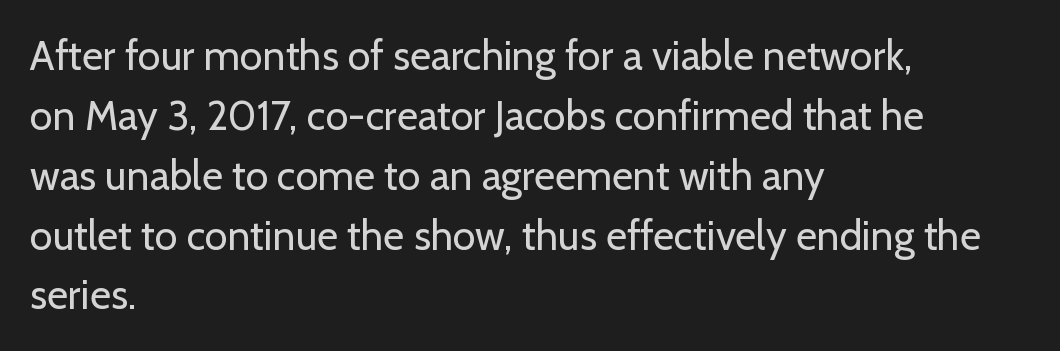
In terms of leading, this rendering sits right in the middle. Every stem runs plumb, perpendicular to the baseline. Underline: absent. The typeface has the unassuming heft of standard copy or less.
